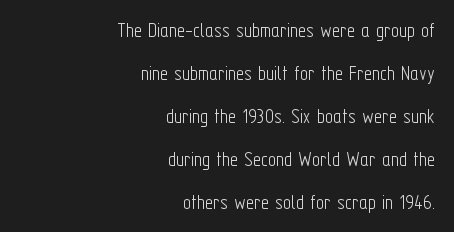
The image shows 22 px text type, upright; set right-aligned, loose line spacing (1.95x), normal letter spacing, not underlined.
